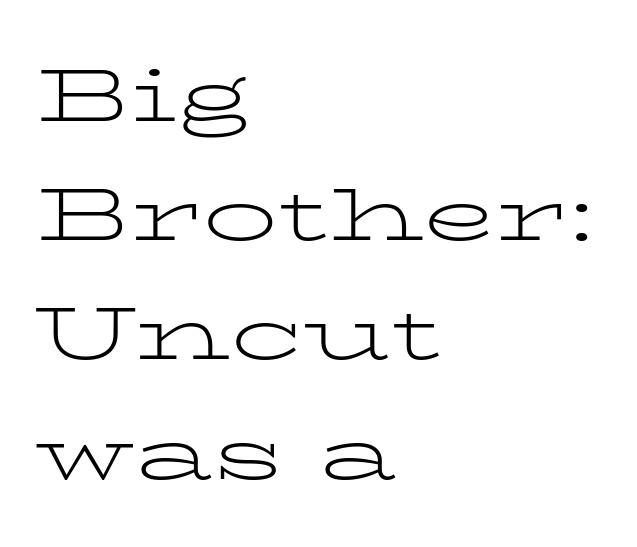
Q: Is the text bold? A: No.
Q: Is the text italic (slanted)? A: No, it is upright.
Q: Is the typeface a serif or a sans-serif typeface? A: Serif.
Q: Is the text underlined? A: No.
Q: How is the paragraph aligned? A: Left-aligned.
Q: Is the spacing between letters normal or unusually wide? A: Normal.
Q: Is the spacing between lines tight, normal or loose? A: Normal.
Q: Width (condensed, normal, or wide)? A: Wide.
Q: Stroke contrast? A: Low.
Q: x-height? A: Medium.
Q: Monospaced? A: No.
